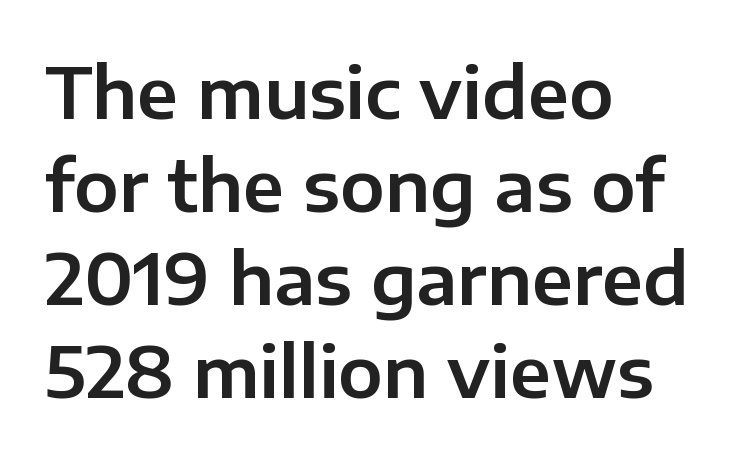
{"serif": "no", "italic": "no", "width": "normal", "stroke_contrast": "low", "x_height": "medium", "monospaced": "no", "underline": "no", "align": "left", "line_spacing": "normal", "line_spacing_ratio": 1.31, "letter_spacing": "normal", "letter_spacing_em": 0.0, "glyph_px": 71}
